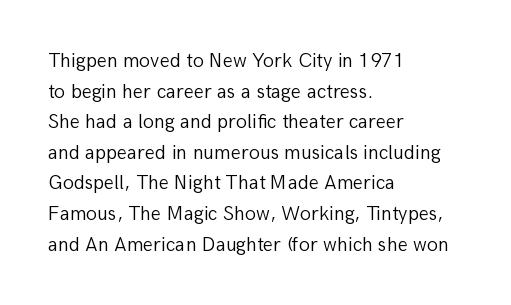
{"italic": "no", "bold": "no", "underline": "no", "align": "left", "line_spacing": "normal", "line_spacing_ratio": 1.53, "letter_spacing": "normal", "letter_spacing_em": 0.0, "glyph_px": 20}
